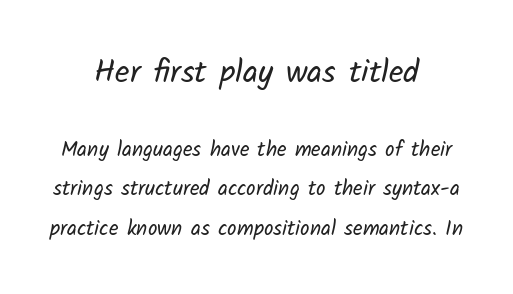
{"serif": "no", "bold": "no", "weight": "regular", "width": "normal", "stroke_contrast": "low", "x_height": "medium", "monospaced": "no", "underline": "no", "align": "center", "line_spacing_ratio": 1.88, "letter_spacing": "normal", "letter_spacing_em": 0.0, "larger_block": "first", "size_ratio": 1.52, "glyph_px": 32}
